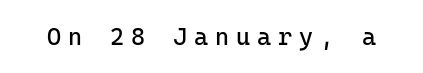
The image shows 24 px text type, upright; set unusually wide letter spacing (+0.29 em), not underlined.
